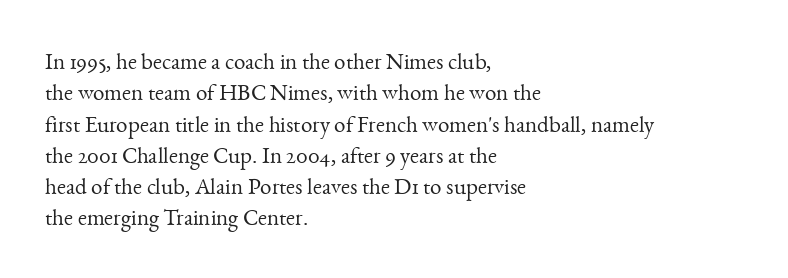
{"italic": "no", "bold": "no", "underline": "no", "align": "left", "line_spacing": "normal", "line_spacing_ratio": 1.36, "letter_spacing": "normal", "letter_spacing_em": 0.0, "glyph_px": 23}
